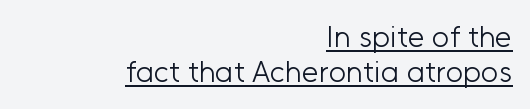
The image shows 30 px light sans-serif type, upright; set right-aligned, line spacing 1.18x, normal letter spacing, underlined; low stroke contrast and a medium x-height.
